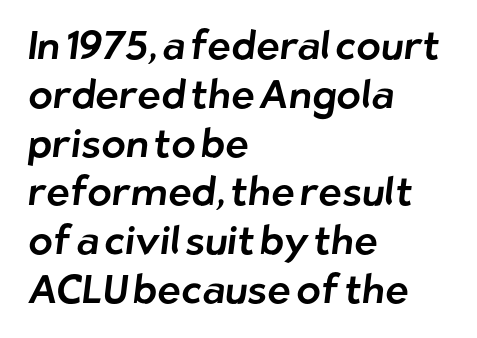
{"serif": "no", "width": "normal", "stroke_contrast": "low", "x_height": "medium", "monospaced": "no", "underline": "no", "align": "left", "line_spacing_ratio": 1.22, "letter_spacing": "normal", "letter_spacing_em": 0.0, "glyph_px": 40}
